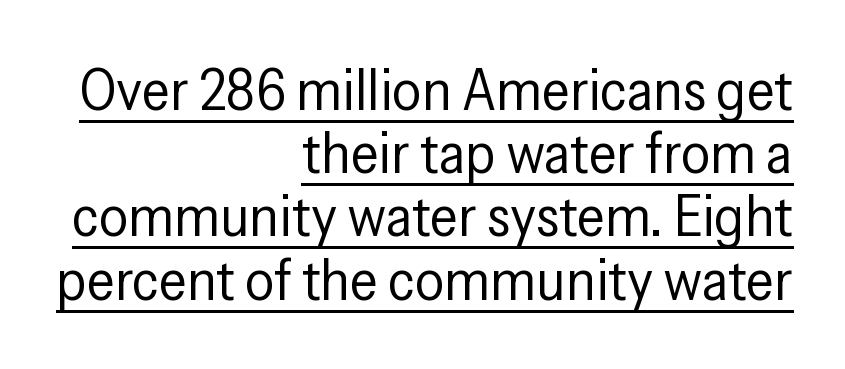
The image shows 58 px regular-weight, condensed sans-serif type, upright; set right-aligned, tight line spacing (1.09x), normal letter spacing, underlined; low stroke contrast and a medium x-height.
